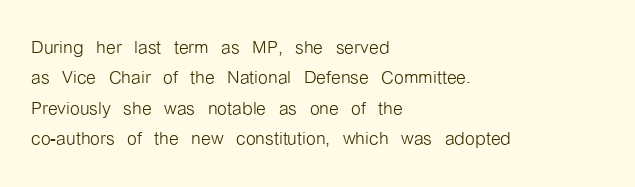
{"italic": "no", "bold": "no", "underline": "no", "align": "left", "line_spacing_ratio": 1.22, "letter_spacing": "normal", "letter_spacing_em": 0.0, "glyph_px": 25}
